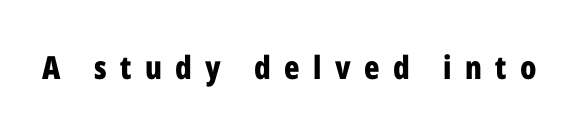
The image shows 32 px bold, condensed sans-serif type, upright; set unusually wide letter spacing (+0.42 em), not underlined; low stroke contrast and a medium x-height.
